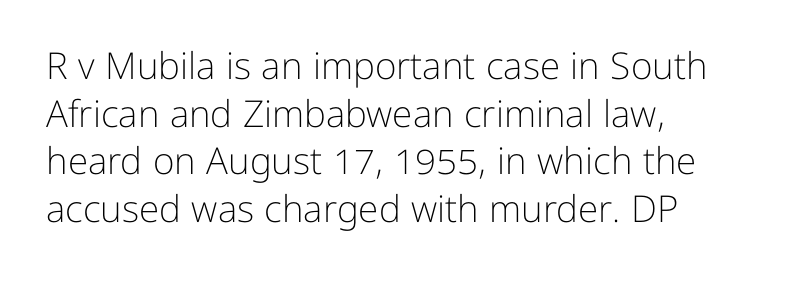
The letters advance in unequal steps, a hallmark of proportional type. Posture: straight, roman, zero tilt. This block has exactly the height ordinary leading produces. Left-aligned paragraph, ragged on the right. To sum up the face: it is a sans, with no serifs.
